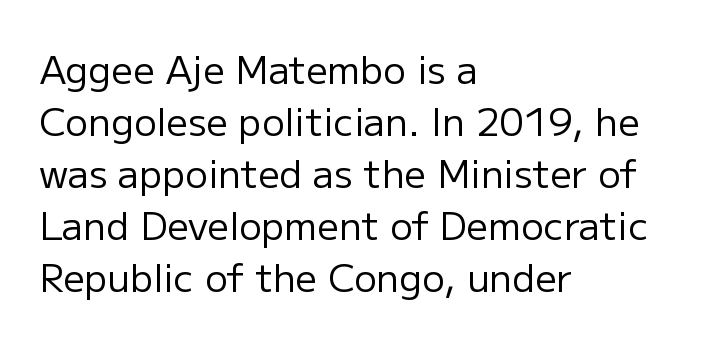
{"serif": "no", "italic": "no", "bold": "no", "weight": "regular", "width": "normal", "stroke_contrast": "low", "x_height": "medium", "monospaced": "no", "underline": "no", "align": "left", "line_spacing": "normal", "line_spacing_ratio": 1.37, "letter_spacing": "normal", "letter_spacing_em": 0.0, "glyph_px": 38}
